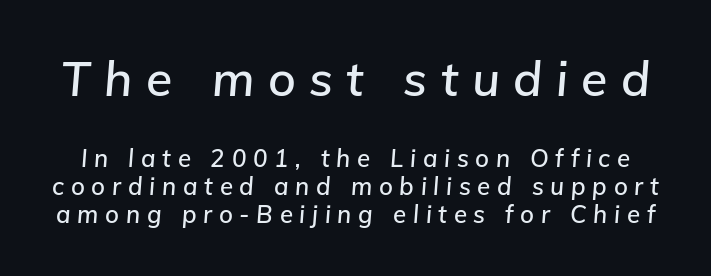
Characters are canted at an angle relative to the baseline's perpendicular. The rendering uses natural spacing where letterforms have individual widths. The first block has been scaled up relative to the second. This sample uses expanded letter spacing, leaving extra air between glyphs. The baseline area is clear.
